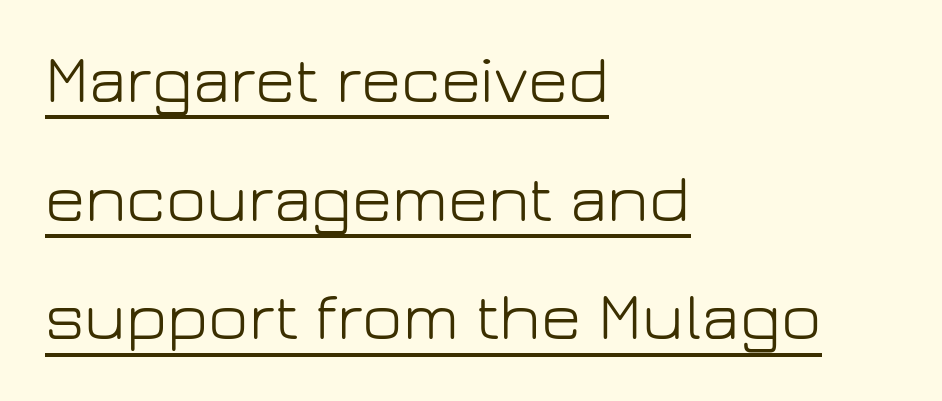
The rendering uses natural spacing where letterforms have individual widths. Serif or sans? Sans — the stroke terminals are bare. Posture: vertical. This reads as an unemphasized weight, regular at the heaviest.
